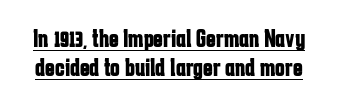
{"italic": "no", "bold": "yes", "underline": "yes", "line_spacing": "tight", "line_spacing_ratio": 1.13, "letter_spacing": "normal", "letter_spacing_em": 0.0, "glyph_px": 26}
